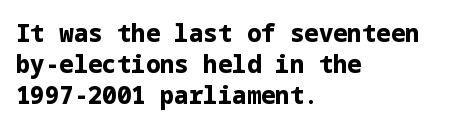
The image shows 24 px bold type, upright; set left-aligned, normal line spacing (1.3x), normal letter spacing, not underlined.
